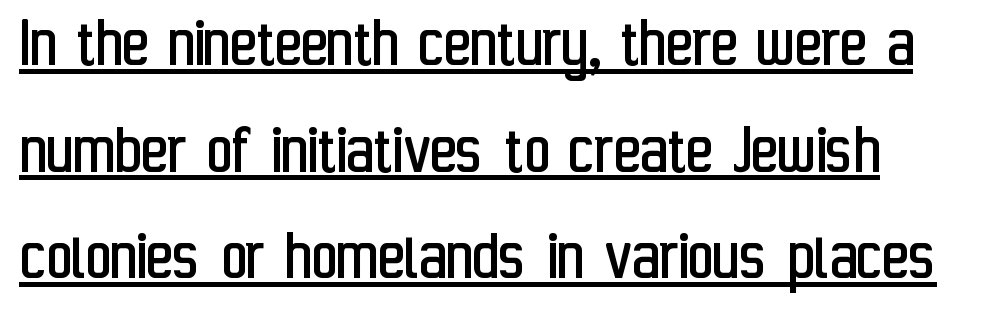
Leftover space on each line is placed entirely after the last word. The typography opts for an upright posture over an oblique one. A typesetter would call this zero additional tracking. This sample uses a sans-serif face.
